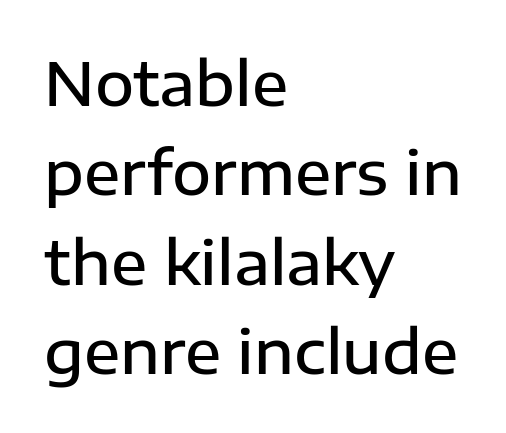
{"serif": "no", "italic": "no", "bold": "semi", "weight": "semibold", "width": "normal", "stroke_contrast": "low", "x_height": "medium", "monospaced": "no", "underline": "no", "align": "left", "line_spacing": "normal", "line_spacing_ratio": 1.49, "letter_spacing": "normal", "letter_spacing_em": 0.0, "glyph_px": 60}
